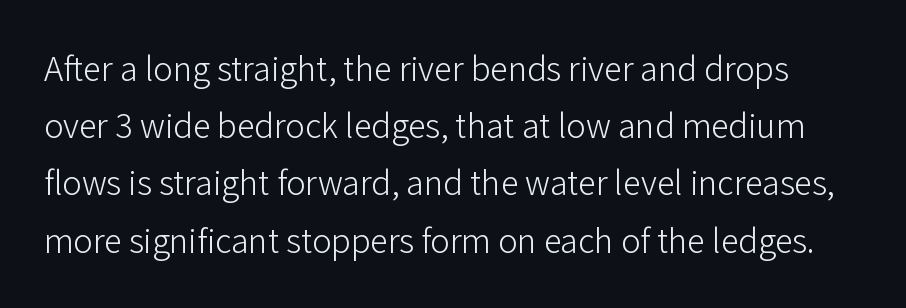
Q: Is the text bold? A: No.
Q: Is the text italic (slanted)? A: No, it is upright.
Q: Is the typeface a serif or a sans-serif typeface? A: Sans-serif.
Q: Is the text underlined? A: No.
Q: Is the spacing between letters normal or unusually wide? A: Normal.
Q: Is the spacing between lines tight, normal or loose? A: Normal.
Q: Width (condensed, normal, or wide)? A: Normal.
Q: Stroke contrast? A: Low.
Q: x-height? A: Medium.
Q: Monospaced? A: No.
